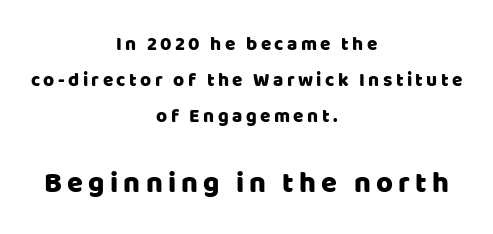
Q: Is the text italic (slanted)? A: No, it is upright.
Q: Is the typeface a serif or a sans-serif typeface? A: Sans-serif.
Q: Is the text underlined? A: No.
Q: How is the paragraph aligned? A: Centered.
Q: Which block of text is set in a larger size, the first (top) or the second (bottom)? A: The second (bottom) one.
Q: Width (condensed, normal, or wide)? A: Normal.
Q: Stroke contrast? A: Low.
Q: x-height? A: Large.
Q: Monospaced? A: No.
